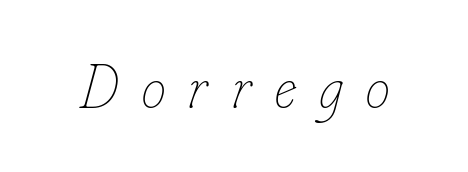
Spacing between characters has been opened up far beyond the box default. The rendering applies a slant to the glyphs. The font is comparable to plain body text, perhaps lighter. Honestly, there is no underline to notice here at all. The letters advance in unequal steps, a hallmark of proportional type.
